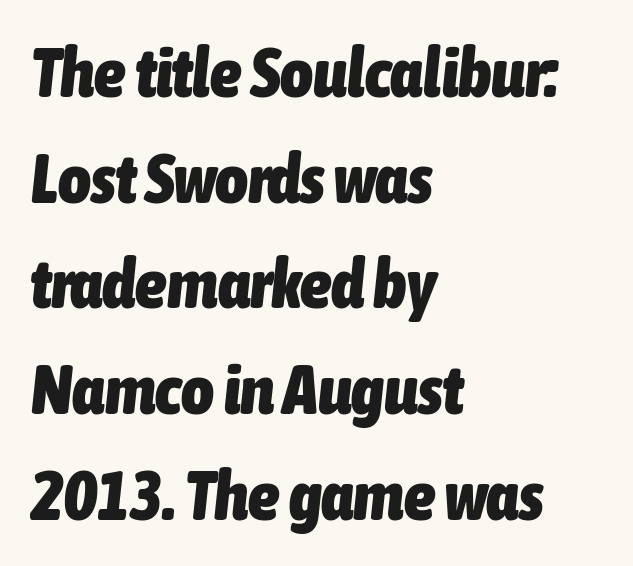
{"italic": "yes", "lean": "right", "slant_degrees": 6, "bold": "yes", "weight": "heavy", "width": "condensed", "stroke_contrast": "low", "x_height": "medium", "monospaced": "no", "underline": "no", "align": "left", "line_spacing": "normal", "line_spacing_ratio": 1.51, "letter_spacing": "normal", "letter_spacing_em": 0.0, "glyph_px": 70}
